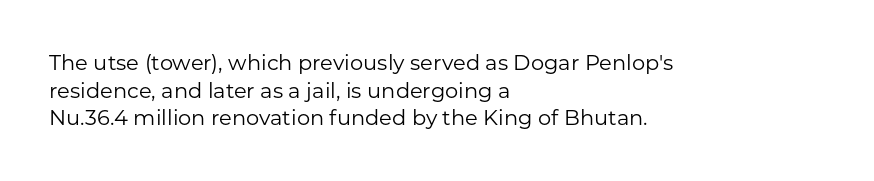
Every stem runs plumb, perpendicular to the baseline. Leftover space on each line is placed entirely after the last word. Check the space under the baseline: it is left empty. This reads as an unemphasized weight, regular at the heaviest. Caption: standard tracking, unaltered.
